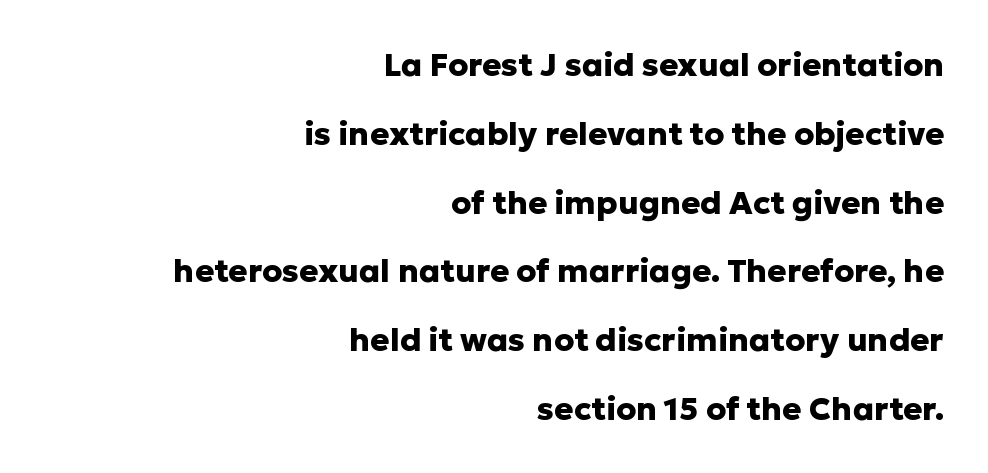
The image shows 32 px heavy sans-serif type, upright; set right-aligned, loose line spacing (2.15x), normal letter spacing, not underlined; low stroke contrast and a medium x-height.
